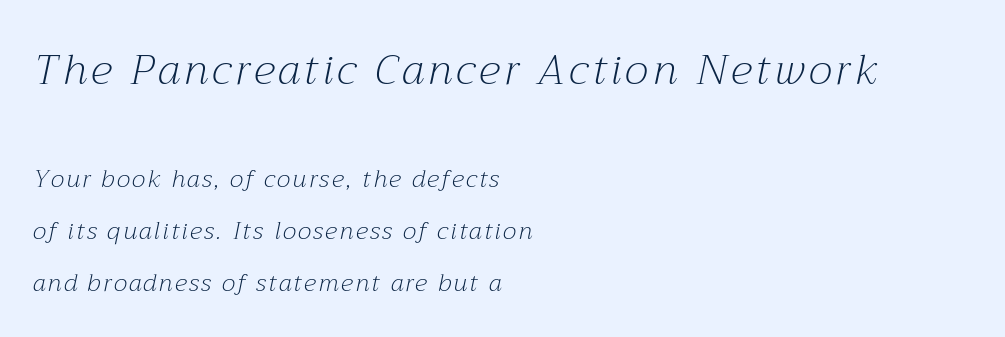
Stem width sits at or under what a default text font uses. The letters advance in unequal steps, a hallmark of proportional type. Bare-footed words on every line. Reading down the column, the eye jumps a long way to each next line. Every character sits at an angle, as italics do. If you drew a ruler down the left edge, every line would touch it.
